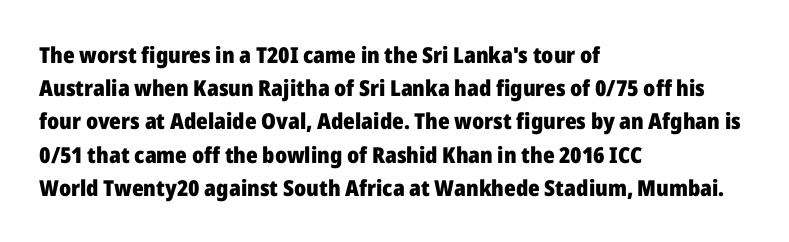
Leading matches the norm, producing a regular column. The area under the type is left untouched. Does extra space separate the letters? No, they use regular spacing. These lines were composed using upright roman letters.
